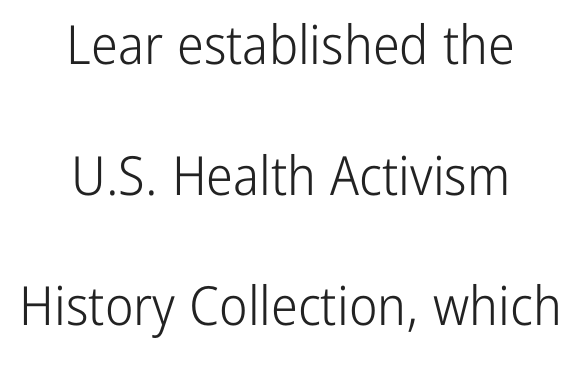
No word sits above an underline. Weight: in the light-to-regular range. You could call the tracking neutral — neither tight nor loose. Spacing verdict: proportional, widths tailored to each character. The typeface chosen for these lines omits serifs.
